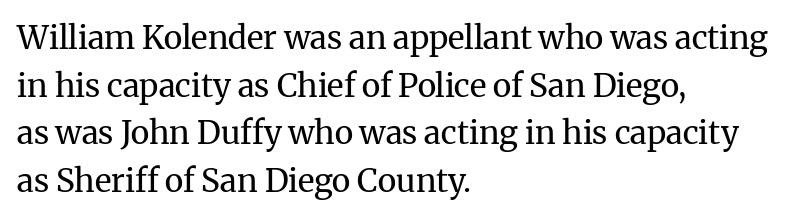
Q: Is the text bold? A: No.
Q: Is the text italic (slanted)? A: No, it is upright.
Q: Is the typeface a serif or a sans-serif typeface? A: Serif.
Q: Is the text underlined? A: No.
Q: How is the paragraph aligned? A: Left-aligned.
Q: Is the spacing between letters normal or unusually wide? A: Normal.
Q: Is the spacing between lines tight, normal or loose? A: Normal.
Q: Width (condensed, normal, or wide)? A: Normal.
Q: Stroke contrast? A: Medium.
Q: x-height? A: Medium.
Q: Monospaced? A: No.
